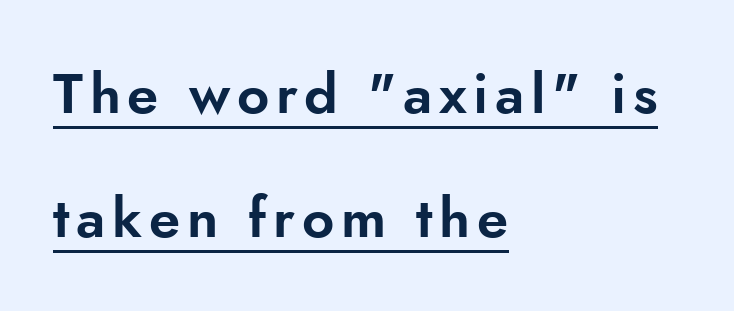
Q: Is the text italic (slanted)? A: No, it is upright.
Q: Is the typeface a serif or a sans-serif typeface? A: Sans-serif.
Q: Is the text underlined? A: Yes.
Q: How is the paragraph aligned? A: Left-aligned.
Q: Is the spacing between lines tight, normal or loose? A: Loose.
Q: Width (condensed, normal, or wide)? A: Normal.
Q: Stroke contrast? A: Low.
Q: x-height? A: Small.
Q: Monospaced? A: No.
